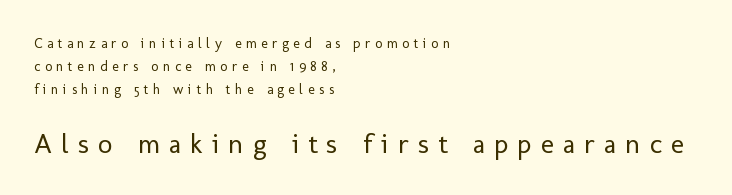
The image shows 28 px regular-weight sans-serif type, upright; set left-aligned, normal line spacing (1.65x), unusually wide letter spacing (+0.32 em), not underlined; the second (bottom) block is 2.0x larger; low stroke contrast and a medium x-height.
